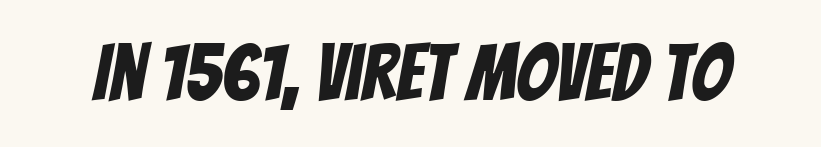
{"serif": "no", "width": "condensed", "stroke_contrast": "low", "x_height": "large", "monospaced": "no", "underline": "no", "letter_spacing": "normal", "letter_spacing_em": 0.0, "glyph_px": 79}
